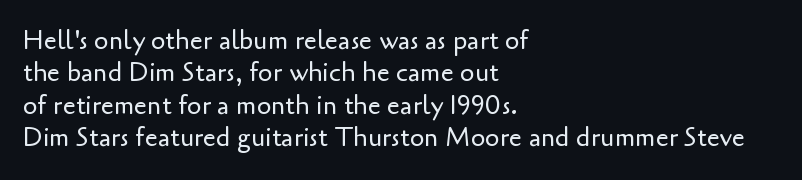
Line spacing here is normal. Nobody touched the tracking dial on this one. Quick note: underline off. Designer's note — italics off, roman on. The lines are quadded left.
